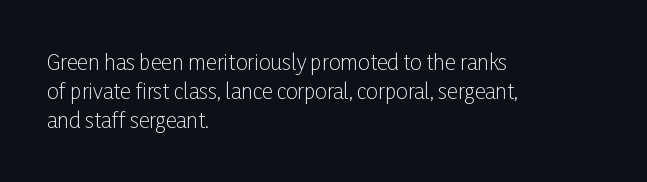
{"italic": "no", "bold": "no", "underline": "no", "align": "left", "line_spacing": "normal", "line_spacing_ratio": 1.39, "letter_spacing": "normal", "letter_spacing_em": 0.0, "glyph_px": 21}
